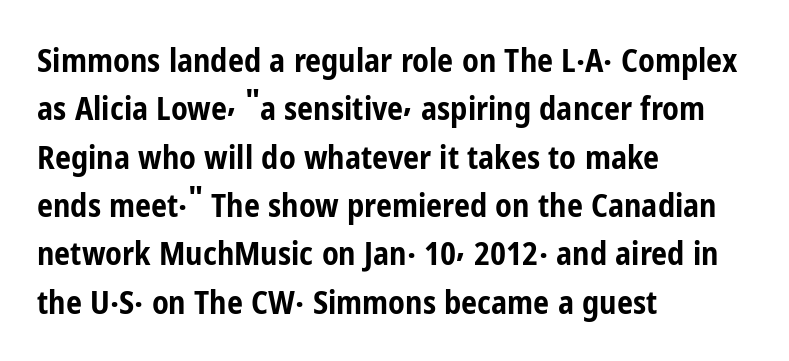
In terms of leading, this rendering sits right in the middle. Heft: maximum for text — a bold. This rendering features lettering with no underline. This rendering employs a face without finishing strokes, i.e., a sans-serif. The text block is weighted toward the left margin, trailing off unevenly rightward.
